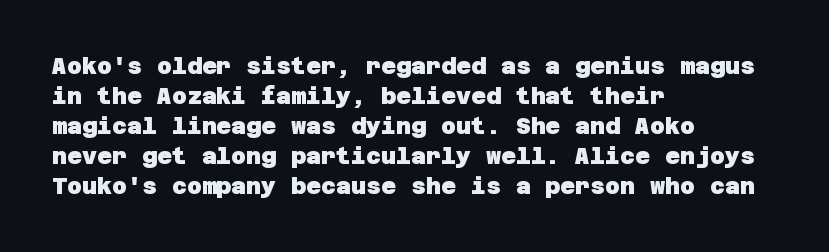
The string is rendered with underlining switched off. The vertical gap from one line to the next is medium. Where is the straight margin? On the left. Short note: letters normally spaced. These lines carry a lot of weight — the face is fully bold.
